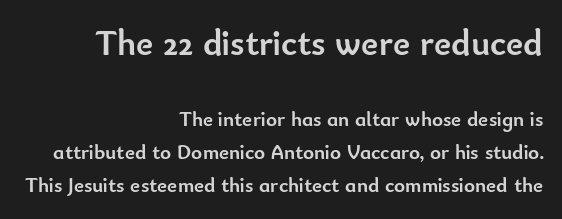
{"serif": "no", "italic": "no", "bold": "yes", "weight": "semibold", "width": "normal", "stroke_contrast": "low", "x_height": "small", "monospaced": "no", "underline": "no", "align": "right", "line_spacing": "normal", "line_spacing_ratio": 1.58, "letter_spacing": "normal", "letter_spacing_em": 0.0, "larger_block": "first", "size_ratio": 1.71, "glyph_px": 36}
